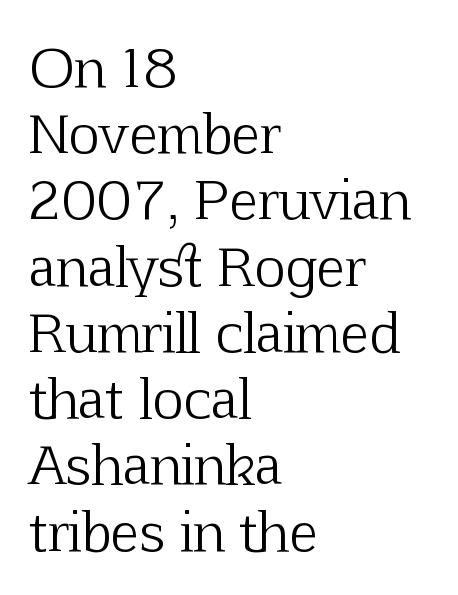
The image shows 53 px light serif type, upright; set left-aligned, normal line spacing (1.25x), normal letter spacing, not underlined; low stroke contrast and a medium x-height.
